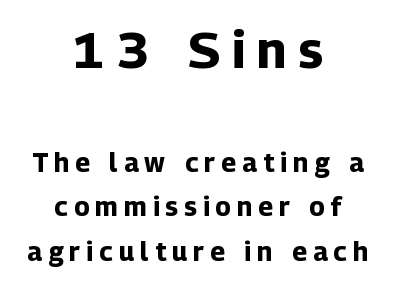
The image shows 51 px bold sans-serif type, upright; set centered, line spacing 1.71x, unusually wide letter spacing (+0.24 em), not underlined; the first (top) block is 1.96x larger; low stroke contrast and a medium x-height.
